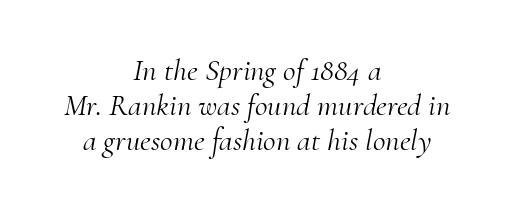
{"serif": "yes", "italic": "yes", "lean": "right", "slant_degrees": 10, "bold": "no", "weight": "light", "width": "normal", "stroke_contrast": "medium", "x_height": "small", "monospaced": "no", "underline": "no", "align": "center", "line_spacing": "tight", "line_spacing_ratio": 1.13, "letter_spacing": "normal", "letter_spacing_em": 0.0, "glyph_px": 31}
